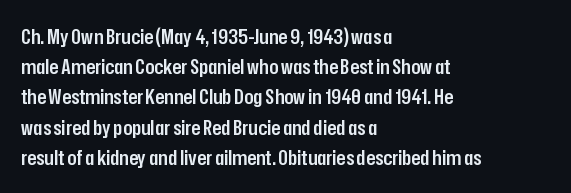
The image shows 21 px text type, upright; set left-aligned, normal line spacing (1.44x), normal letter spacing, not underlined.
